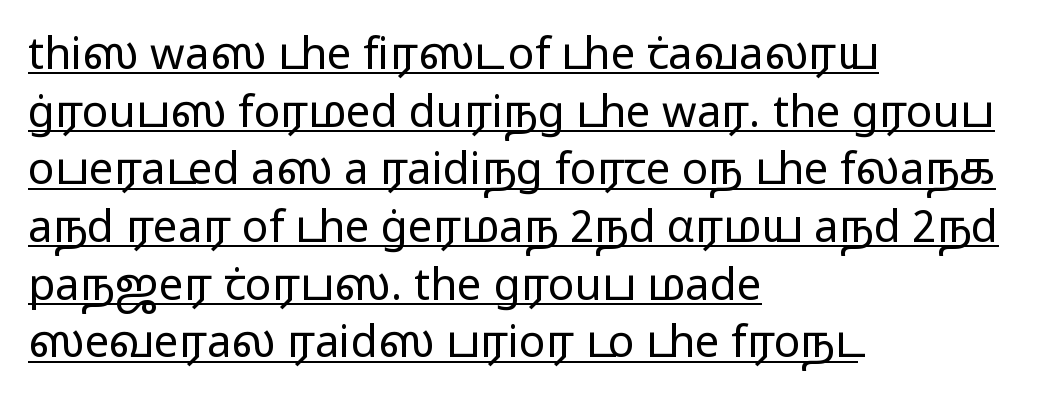
Q: Is the text bold? A: No.
Q: Is the text italic (slanted)? A: No, it is upright.
Q: Is the typeface a serif or a sans-serif typeface? A: Sans-serif.
Q: Is the text underlined? A: Yes.
Q: How is the paragraph aligned? A: Left-aligned.
Q: Is the spacing between letters normal or unusually wide? A: Normal.
Q: Is the spacing between lines tight, normal or loose? A: Normal.
Q: Width (condensed, normal, or wide)? A: Wide.
Q: Stroke contrast? A: Low.
Q: x-height? A: Medium.
Q: Monospaced? A: No.
